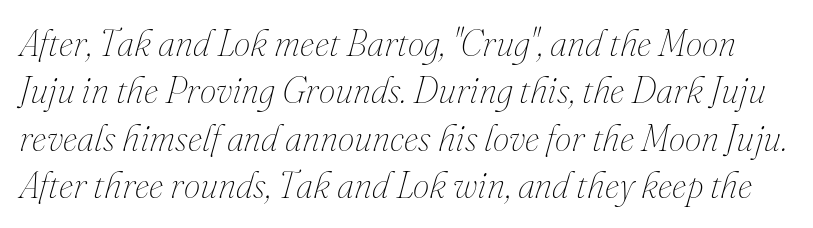
The image shows 37 px thin type, italic (leaning right); set normal line spacing (1.28x), normal letter spacing, not underlined; medium stroke contrast and a small x-height.
